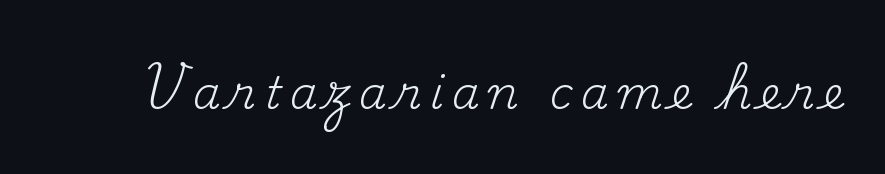
The foot of each line stays bare and open. Stroke terminals: seriffed. The face used here is proportionally spaced, like ordinary book or web type. Weight: not bold — regular or lighter.
